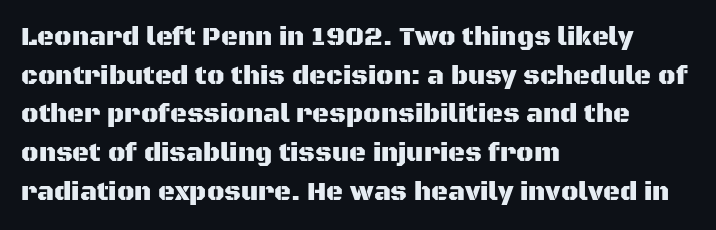
Q: Is the text italic (slanted)? A: No, it is upright.
Q: Is the text underlined? A: No.
Q: How is the paragraph aligned? A: Left-aligned.
Q: Is the spacing between letters normal or unusually wide? A: Normal.
Q: Is the spacing between lines tight, normal or loose? A: Normal.
